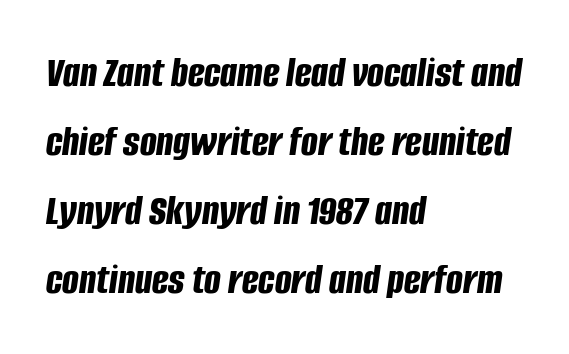
Q: Is the text bold? A: Yes.
Q: Is the text italic (slanted)? A: Yes, it leans right by about 8 degrees.
Q: Is the text underlined? A: No.
Q: How is the paragraph aligned? A: Left-aligned.
Q: Is the spacing between letters normal or unusually wide? A: Normal.
Q: Is the spacing between lines tight, normal or loose? A: Normal.
Q: Width (condensed, normal, or wide)? A: Condensed.
Q: Stroke contrast? A: Low.
Q: x-height? A: Large.
Q: Monospaced? A: No.
